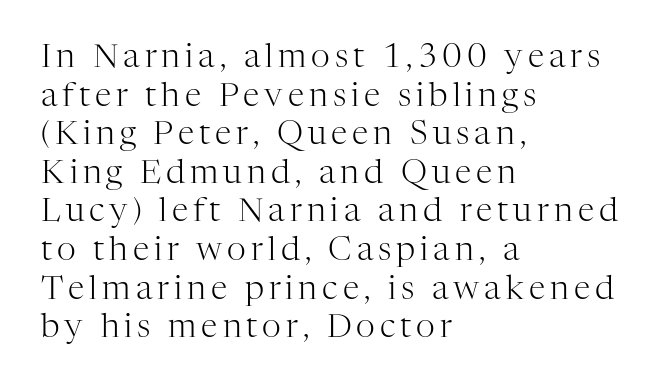
{"serif": "yes", "italic": "no", "bold": "no", "weight": "light", "width": "normal", "stroke_contrast": "high", "x_height": "medium", "monospaced": "no", "underline": "no", "align": "left", "line_spacing_ratio": 1.17, "glyph_px": 33}
